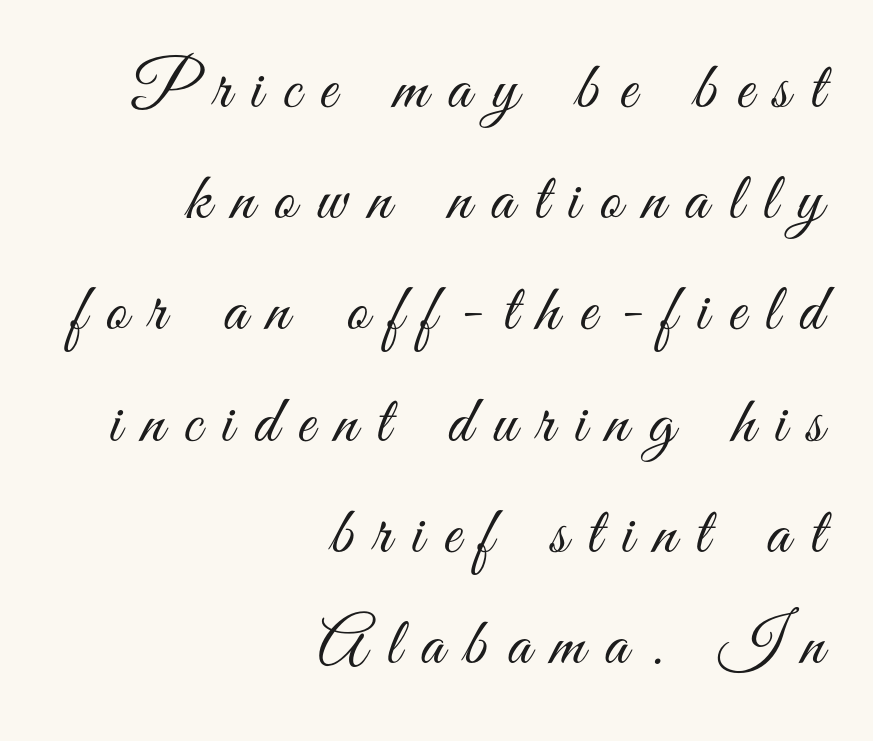
{"serif": "no", "bold": "no", "weight": "light", "width": "condensed", "stroke_contrast": "medium", "x_height": "small", "monospaced": "no", "underline": "no", "align": "right", "line_spacing": "normal", "line_spacing_ratio": 1.66, "letter_spacing": "wide", "letter_spacing_em": 0.3, "glyph_px": 67}
